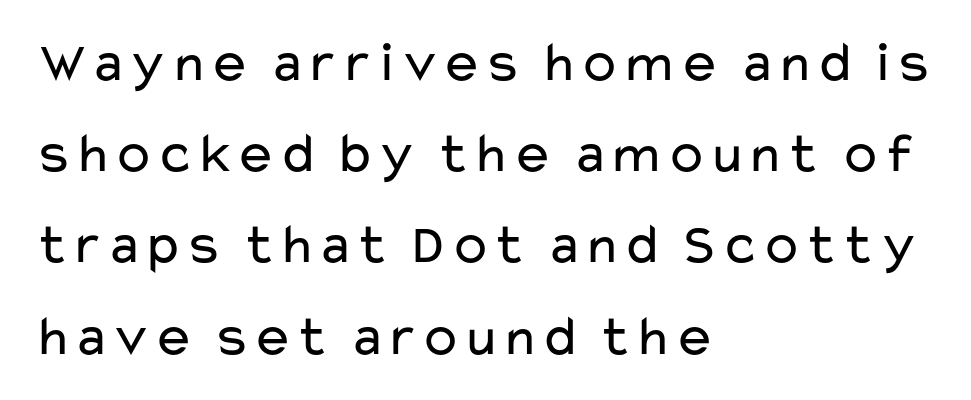
Which margin do the lines hug? The left one — the right edge is uneven. Proportional: the letters do not fall into vertical columns. Stroke mass is kept to a normal reading level or below. This sample uses an upright cut, with every glyph sitting square on the baseline. Look at the tracking — it's just the regular setting, nothing added. Examine the stroke ends and you'll find no serifs.
